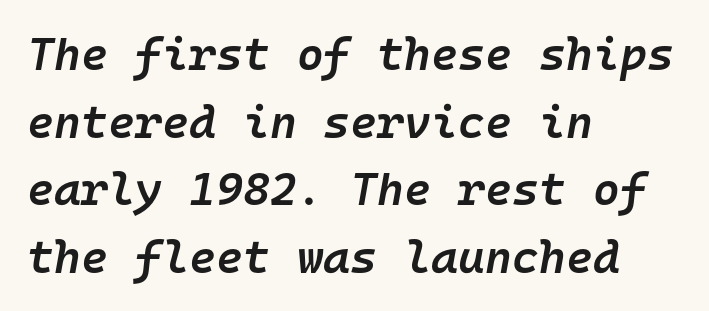
The image shows 46 px semibold type, italic (leaning right), monospaced; set left-aligned, normal line spacing (1.47x), normal letter spacing, not underlined; low stroke contrast and a medium x-height.
